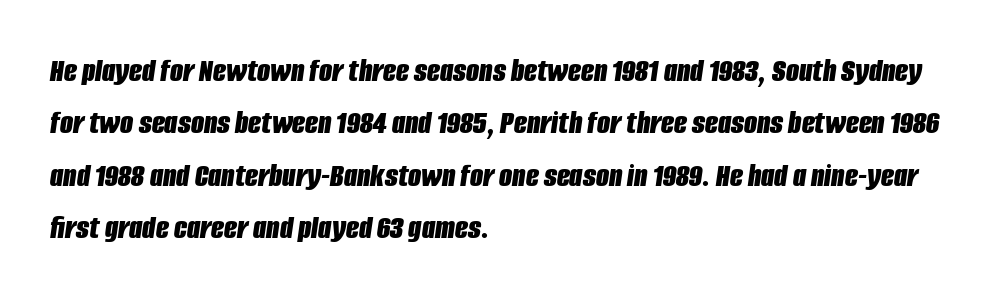
Q: Is the text bold? A: Yes.
Q: Is the text italic (slanted)? A: Yes, it leans right by about 8 degrees.
Q: Is the text underlined? A: No.
Q: How is the paragraph aligned? A: Left-aligned.
Q: Is the spacing between letters normal or unusually wide? A: Normal.
Q: Is the spacing between lines tight, normal or loose? A: Normal.
Q: Width (condensed, normal, or wide)? A: Condensed.
Q: Stroke contrast? A: Low.
Q: x-height? A: Large.
Q: Monospaced? A: No.
